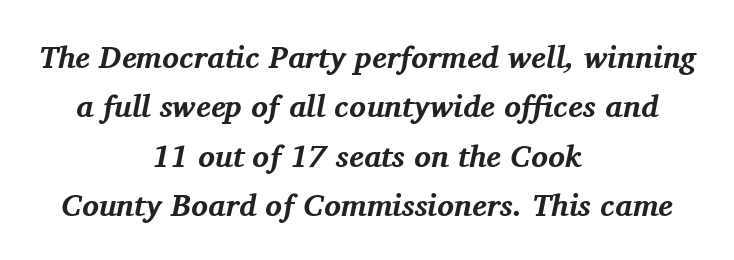
{"serif": "yes", "italic": "yes", "lean": "right", "slant_degrees": 11, "bold": "yes", "weight": "bold", "width": "normal", "stroke_contrast": "medium", "x_height": "medium", "monospaced": "no", "underline": "no", "align": "center", "line_spacing": "normal", "line_spacing_ratio": 1.59, "letter_spacing": "normal", "letter_spacing_em": 0.0, "glyph_px": 31}
